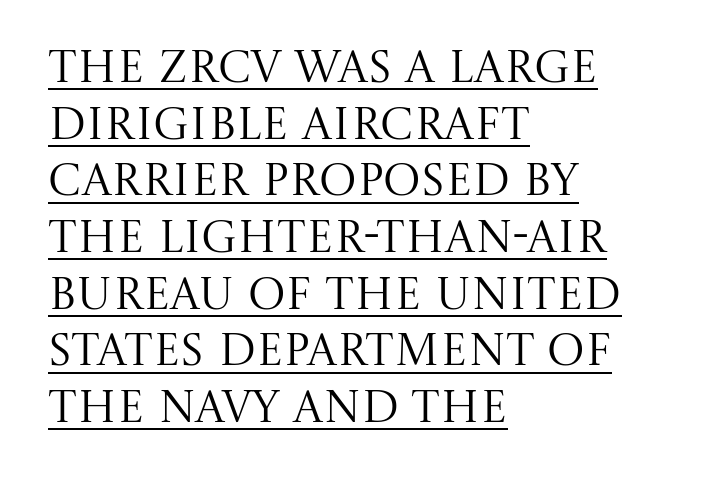
Notice how a bar underscores the lettering throughout. Leftover space on each line is placed entirely after the last word. The lines sit at an ordinary, default distance from one another. A roman cut, with each character standing at attention. A typesetter would label this face a serif.
